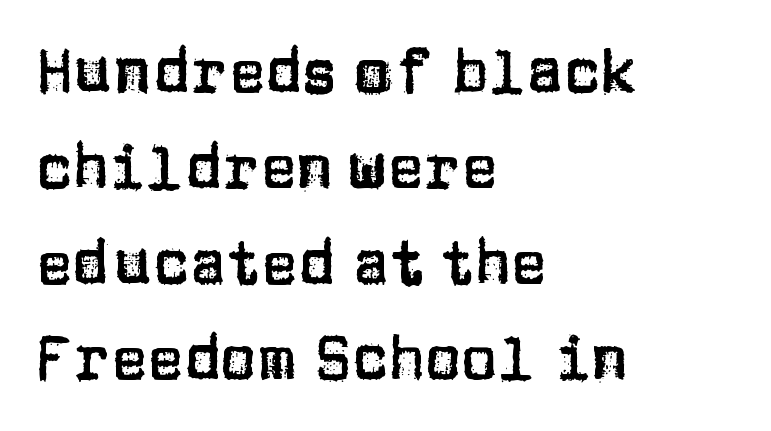
Underlining? Definitely not there. If you measured baseline to baseline, you'd find a middling distance. A roman cut, with each character standing at attention. The letters advance in unequal steps, a hallmark of proportional type. Visually the block forms a straight wall on the left and a jagged coastline on the right.
